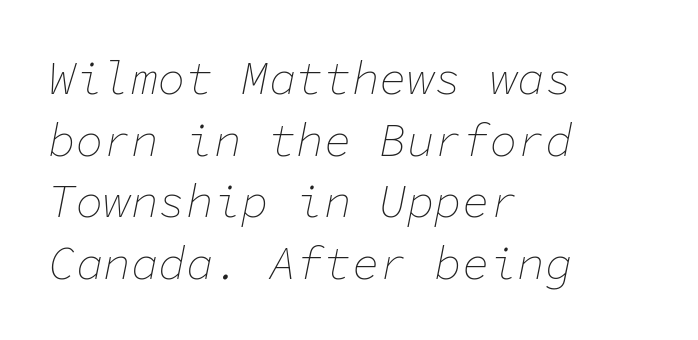
{"italic": "yes", "lean": "right", "slant_degrees": 11, "bold": "no", "weight": "thin", "width": "normal", "stroke_contrast": "low", "x_height": "medium", "monospaced": "yes", "underline": "no", "align": "left", "line_spacing": "normal", "line_spacing_ratio": 1.34, "letter_spacing": "normal", "letter_spacing_em": 0.0, "glyph_px": 46}
